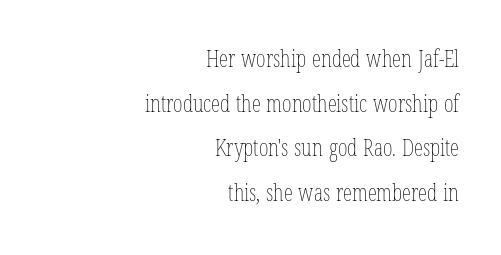
Q: Is the text bold? A: No.
Q: Is the text italic (slanted)? A: No, it is upright.
Q: Is the text underlined? A: No.
Q: How is the paragraph aligned? A: Right-aligned.
Q: Is the spacing between letters normal or unusually wide? A: Normal.
Q: Is the spacing between lines tight, normal or loose? A: Loose.
